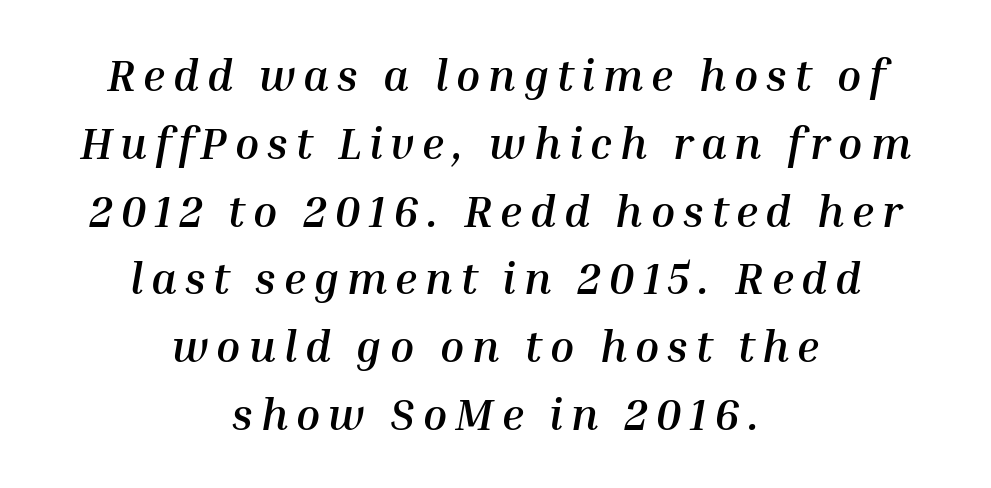
The image shows 44 px semibold type, italic (leaning right); set centered, normal line spacing (1.54x), not underlined; medium stroke contrast and a medium x-height.
